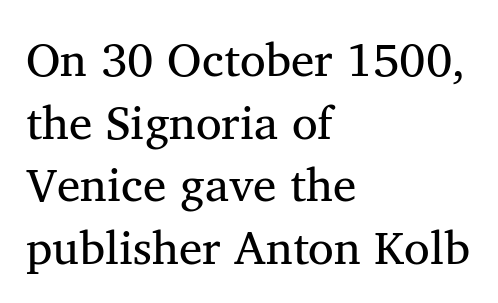
The font sits on the lighter half of the weight spectrum, regular included. Decoration check: the copy has no underline. Notice how the passage keeps a crisp vertical edge on the left only. In terms of letterform style, serifs are clearly present. Look at the tracking — it's just the regular setting, nothing added.
